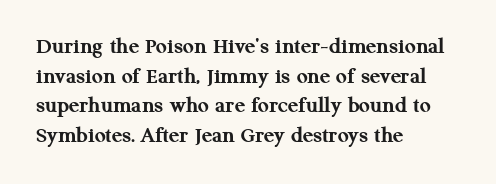
Nobody drew a line under any word here. The lettering stays uniformly vertical, giving the passage a roman look. Each word holds together tightly as a unit, with standard inter-letter gaps. A student would call this left alignment; a typographer would say flush left, rag right. Typographic density is high because the face is bold.
